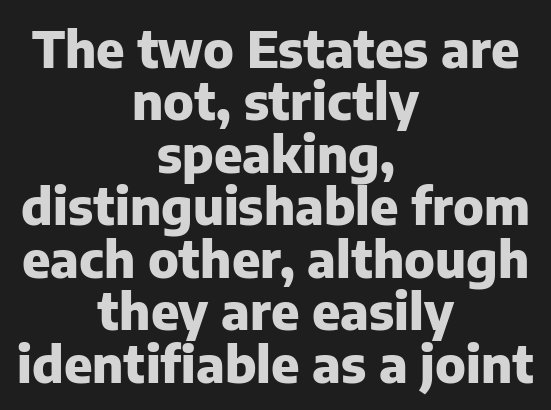
A centered setting, common on invitations and titles, is used for this passage. This sample has the flowing, uneven cadence of proportional lettering. A typesetter would label this face a sans. Upright lettering throughout.
